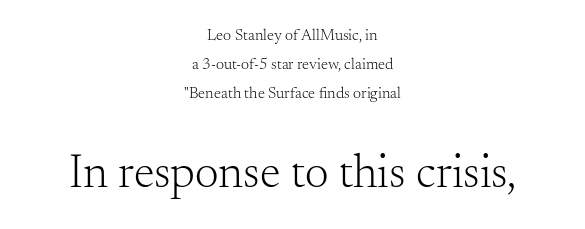
{"serif": "yes", "italic": "no", "bold": "no", "weight": "light", "width": "normal", "stroke_contrast": "medium", "x_height": "small", "monospaced": "no", "underline": "no", "align": "center", "line_spacing_ratio": 1.81, "letter_spacing": "normal", "letter_spacing_em": 0.0, "larger_block": "second", "size_ratio": 2.94, "glyph_px": 47}
